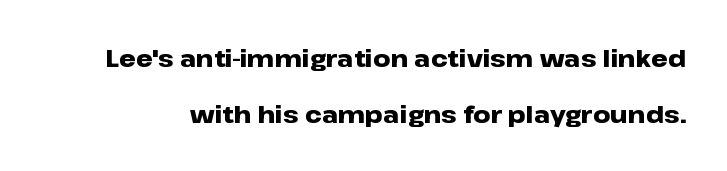
{"italic": "no", "bold": "yes", "underline": "no", "line_spacing": "loose", "line_spacing_ratio": 2.32, "letter_spacing": "normal", "letter_spacing_em": 0.0, "glyph_px": 24}
